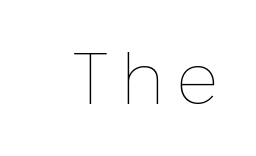
{"italic": "no", "bold": "no", "weight": "thin", "width": "normal", "stroke_contrast": "low", "x_height": "medium", "monospaced": "no", "underline": "no", "glyph_px": 73}
